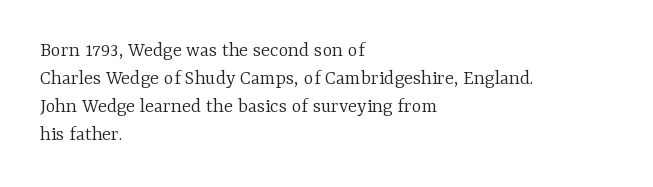
Visually the block forms a straight wall on the left and a jagged coastline on the right. Style check: upright. Bold? No — there's no thickening of the strokes. Notice how descenders clear the ascenders below comfortably — that's standard leading. Each word holds together tightly as a unit, with standard inter-letter gaps.
